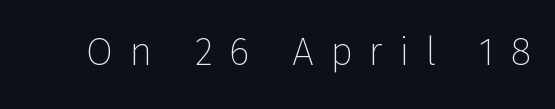
{"serif": "no", "italic": "no", "bold": "no", "weight": "thin", "width": "normal", "stroke_contrast": "low", "x_height": "medium", "monospaced": "no", "underline": "no", "letter_spacing": "wide", "letter_spacing_em": 0.41, "glyph_px": 39}
